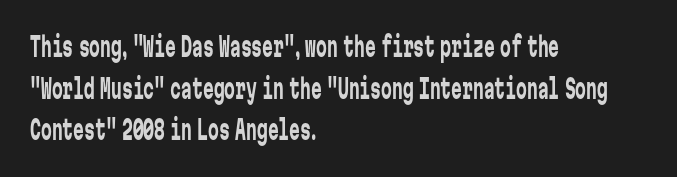
Q: Is the text bold? A: No.
Q: Is the text italic (slanted)? A: No, it is upright.
Q: Is the text underlined? A: No.
Q: How is the paragraph aligned? A: Left-aligned.
Q: Is the spacing between letters normal or unusually wide? A: Normal.
Q: Is the spacing between lines tight, normal or loose? A: Normal.
